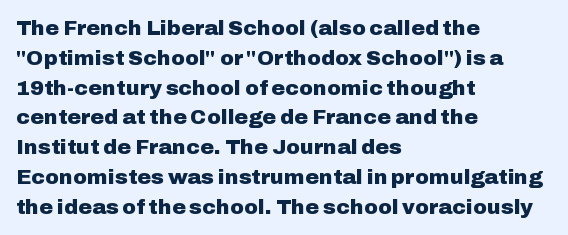
A bare baseline throughout the passage. Heavy-handed strokes throughout: this text is bold. Style check: upright. The setting favours the left margin, as ordinary paragraphs usually do. How are the letters spaced? Ordinarily, with no added tracking.
